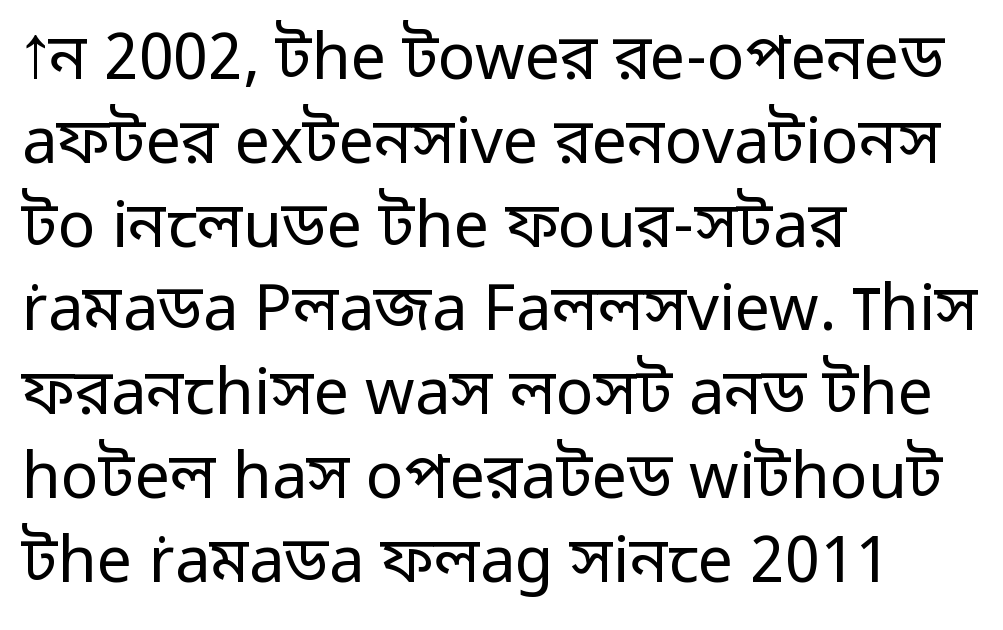
Q: Is the text bold? A: No.
Q: Is the text italic (slanted)? A: No, it is upright.
Q: Is the typeface a serif or a sans-serif typeface? A: Sans-serif.
Q: Is the text underlined? A: No.
Q: How is the paragraph aligned? A: Left-aligned.
Q: Is the spacing between letters normal or unusually wide? A: Normal.
Q: Is the spacing between lines tight, normal or loose? A: Normal.
Q: Width (condensed, normal, or wide)? A: Normal.
Q: Stroke contrast? A: Low.
Q: x-height? A: Medium.
Q: Monospaced? A: No.
